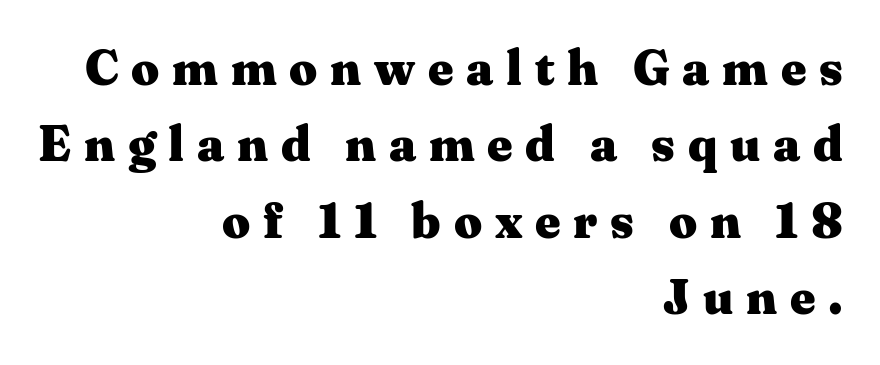
{"serif": "yes", "italic": "no", "bold": "yes", "weight": "heavy", "width": "wide", "stroke_contrast": "medium", "x_height": "medium", "monospaced": "no", "underline": "no", "align": "right", "line_spacing": "normal", "line_spacing_ratio": 1.56, "letter_spacing": "wide", "letter_spacing_em": 0.26, "glyph_px": 49}
